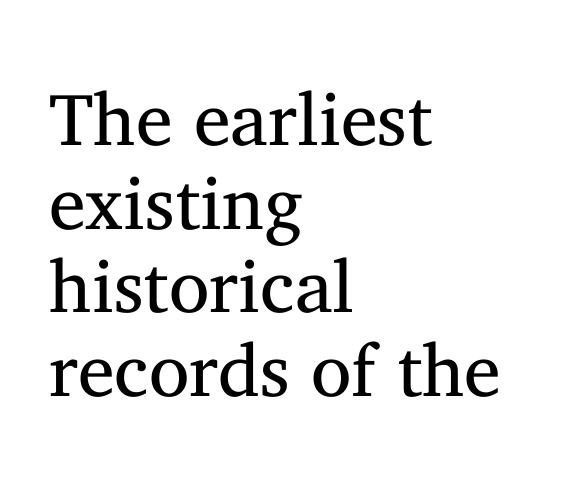
Q: Is the text bold? A: No.
Q: Is the text italic (slanted)? A: No, it is upright.
Q: Is the typeface a serif or a sans-serif typeface? A: Serif.
Q: Is the text underlined? A: No.
Q: How is the paragraph aligned? A: Left-aligned.
Q: Is the spacing between letters normal or unusually wide? A: Normal.
Q: Is the spacing between lines tight, normal or loose? A: Tight.
Q: Width (condensed, normal, or wide)? A: Normal.
Q: Stroke contrast? A: Medium.
Q: x-height? A: Medium.
Q: Monospaced? A: No.
